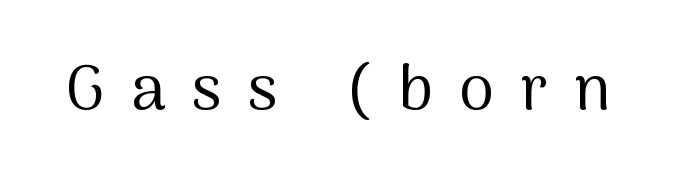
{"serif": "no", "italic": "no", "bold": "no", "weight": "regular", "width": "normal", "stroke_contrast": "medium", "x_height": "medium", "monospaced": "no", "underline": "no", "letter_spacing": "wide", "letter_spacing_em": 0.42, "glyph_px": 63}
